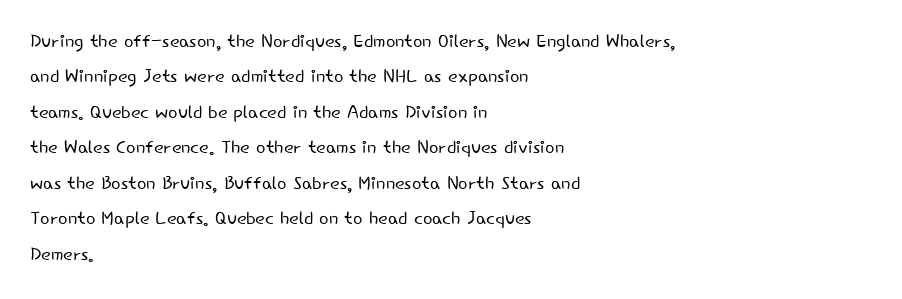
The image shows 25 px text type, upright; set left-aligned, normal line spacing (1.42x), normal letter spacing, not underlined.
